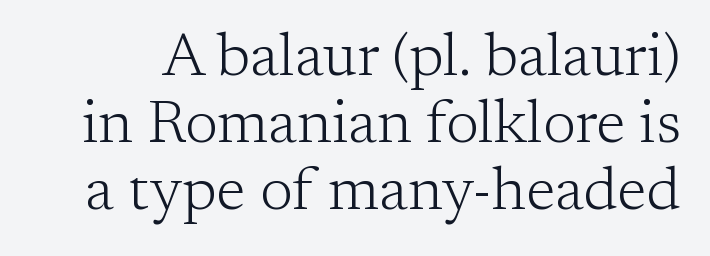
The image shows 60 px light serif type, upright; set tight line spacing (1.12x), normal letter spacing, not underlined; low stroke contrast and a medium x-height.
